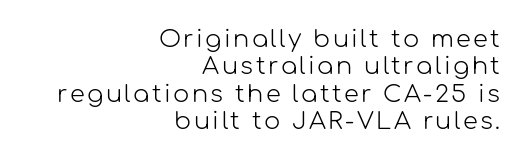
Q: Is the text bold? A: No.
Q: Is the text italic (slanted)? A: No, it is upright.
Q: Is the text underlined? A: No.
Q: How is the paragraph aligned? A: Right-aligned.
Q: Is the spacing between lines tight, normal or loose? A: Tight.
